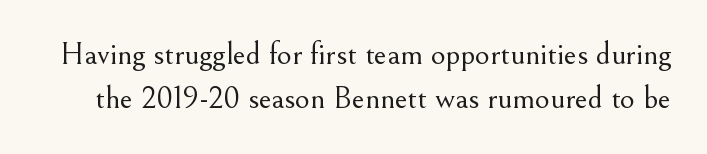
Q: Is the text bold? A: No.
Q: Is the text italic (slanted)? A: No, it is upright.
Q: Is the typeface a serif or a sans-serif typeface? A: Serif.
Q: Is the text underlined? A: No.
Q: Is the spacing between letters normal or unusually wide? A: Normal.
Q: Is the spacing between lines tight, normal or loose? A: Normal.
Q: Width (condensed, normal, or wide)? A: Normal.
Q: Stroke contrast? A: Medium.
Q: x-height? A: Small.
Q: Monospaced? A: No.
